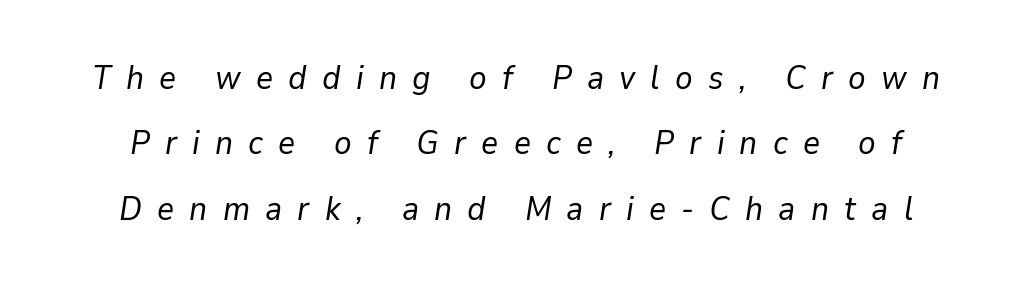
It's the slanting kind of type. Looks like regular typesetting: each glyph gets only the width it needs. The letterforms stand isolated, each surrounded by extra space. The glyphs are unaccompanied by any horizontal stroke below them.
